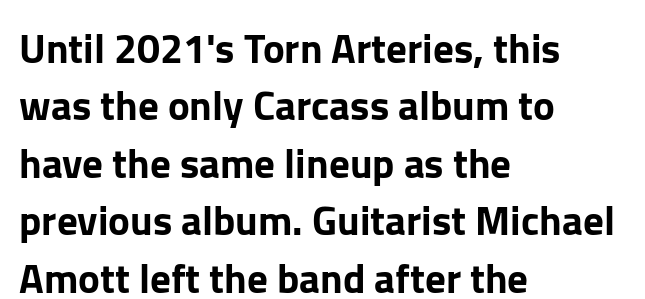
Each new line begins a customary step beneath the previous one. The rendering uses natural spacing where letterforms have individual widths. This sample uses a sans-serif face. These lines are set flush left with a ragged right edge.
